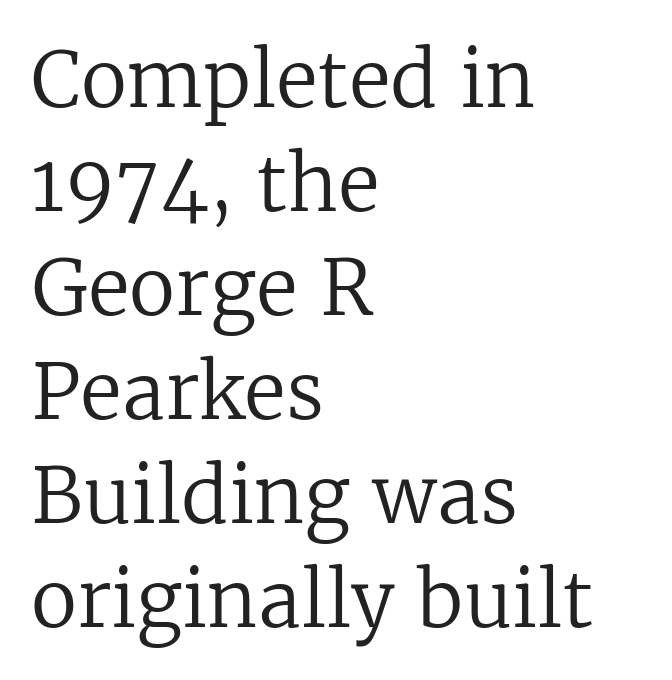
Each letter keeps its own natural width here, so spacing adapts to shape. A normal amount of white space separates one row of letters from the next. The glyphs in this specimen are seriffed. A classic flush-left, rag-right setting is used for this passage. Glance below the letters and you will spot only blank space. Between one letter and the next there's only the usual sliver of space.
